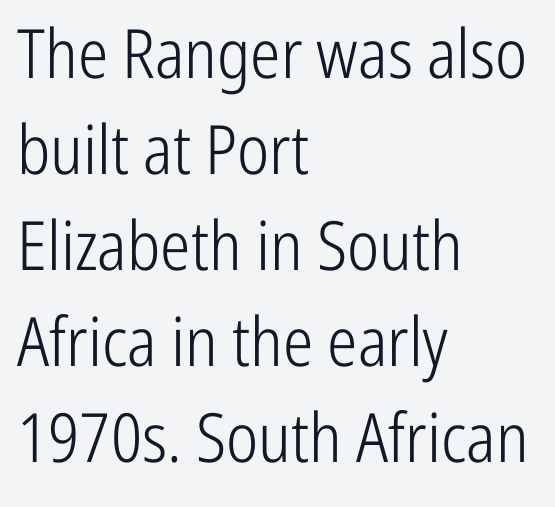
{"serif": "no", "italic": "no", "bold": "no", "weight": "light", "width": "condensed", "stroke_contrast": "low", "x_height": "medium", "monospaced": "no", "underline": "no", "align": "left", "line_spacing": "normal", "line_spacing_ratio": 1.41, "letter_spacing": "normal", "letter_spacing_em": 0.0, "glyph_px": 68}
